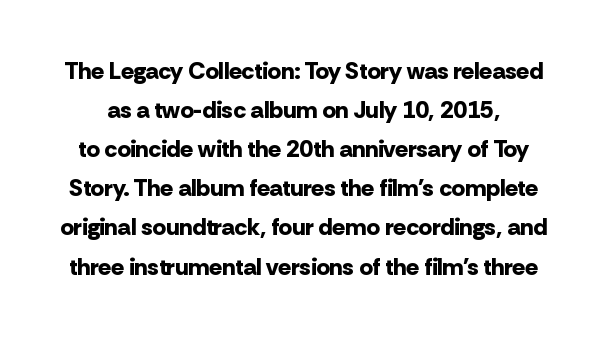
Q: Is the text bold? A: Yes.
Q: Is the text italic (slanted)? A: No, it is upright.
Q: Is the text underlined? A: No.
Q: Is the spacing between letters normal or unusually wide? A: Normal.
Q: Is the spacing between lines tight, normal or loose? A: Normal.
